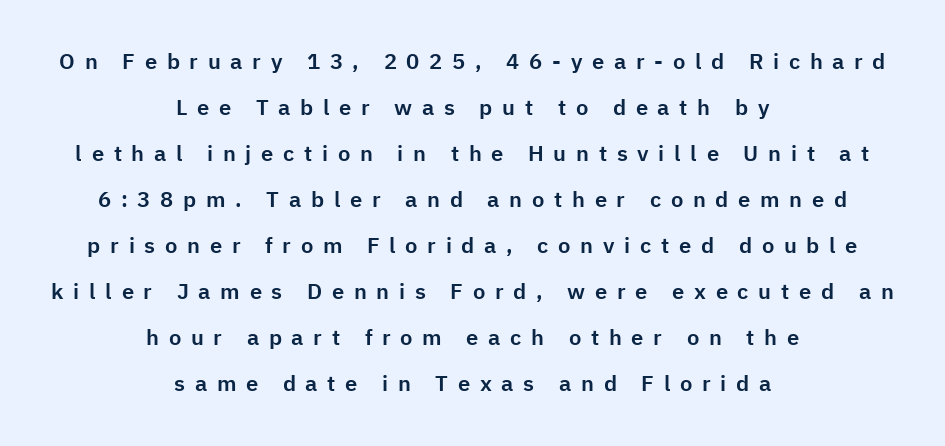
{"italic": "no", "underline": "no", "align": "center", "line_spacing": "loose", "line_spacing_ratio": 2.09, "letter_spacing": "wide", "letter_spacing_em": 0.44, "glyph_px": 22}
